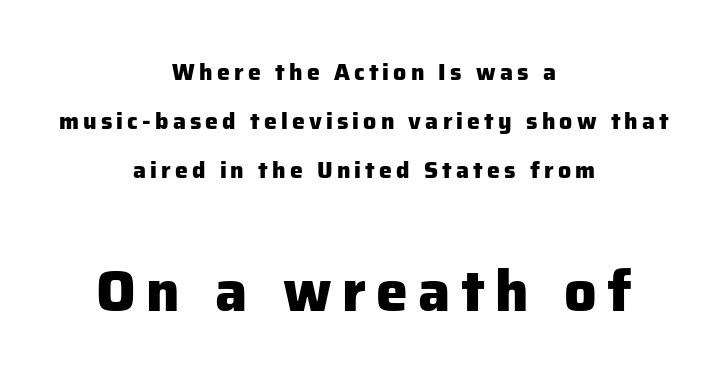
Q: Is the text bold? A: Yes.
Q: Is the text italic (slanted)? A: No, it is upright.
Q: Is the typeface a serif or a sans-serif typeface? A: Sans-serif.
Q: Is the text underlined? A: No.
Q: How is the paragraph aligned? A: Centered.
Q: Is the spacing between lines tight, normal or loose? A: Loose.
Q: Which block of text is set in a larger size, the first (top) or the second (bottom)? A: The second (bottom) one.
Q: Width (condensed, normal, or wide)? A: Normal.
Q: Stroke contrast? A: Low.
Q: x-height? A: Medium.
Q: Monospaced? A: No.
